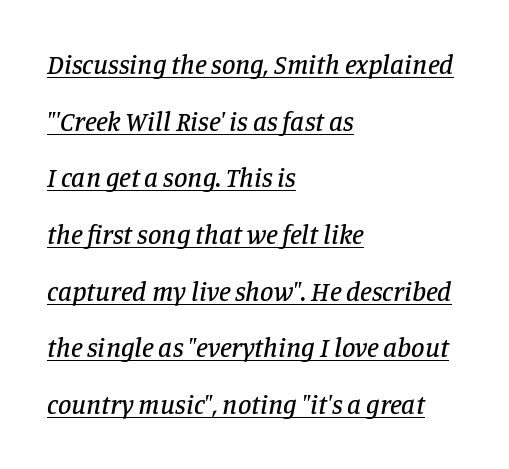
{"italic": "yes", "lean": "right", "slant_degrees": 11, "underline": "yes", "align": "left", "line_spacing": "loose", "line_spacing_ratio": 2.1, "letter_spacing": "normal", "letter_spacing_em": 0.0, "glyph_px": 27}
